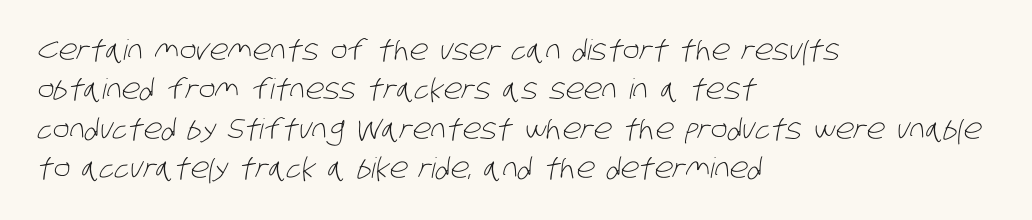
{"serif": "no", "bold": "no", "weight": "light", "width": "condensed", "stroke_contrast": "low", "x_height": "large", "monospaced": "no", "underline": "no", "align": "left", "line_spacing": "normal", "line_spacing_ratio": 1.41, "letter_spacing": "normal", "letter_spacing_em": 0.0, "glyph_px": 28}
